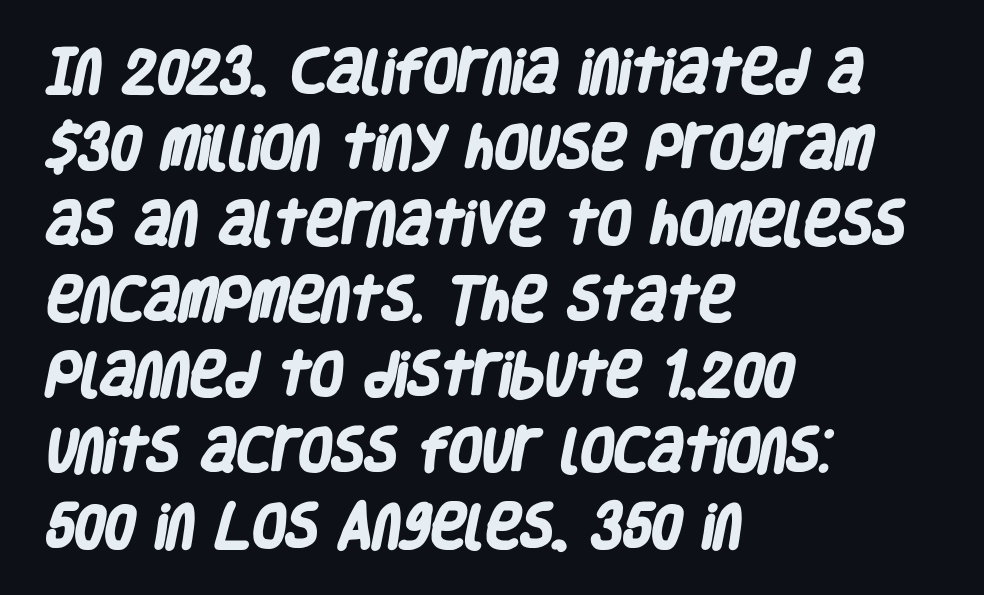
The specimen omits any rule beneath the text block's lines. The leading is moderate, giving the passage an even texture. Notice how the passage keeps a crisp vertical edge on the left only. Is the letter spacing exaggerated? No — it looks like the ordinary default. Each letter's strokes conclude bluntly, with no projecting serifs.
